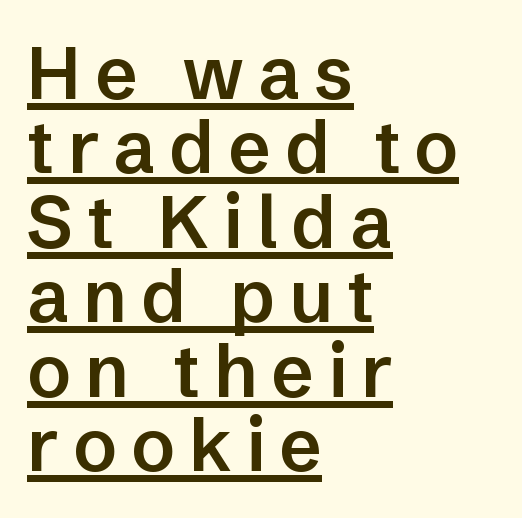
Q: Is the text bold? A: Semi-bold.
Q: Is the text italic (slanted)? A: No, it is upright.
Q: Is the typeface a serif or a sans-serif typeface? A: Sans-serif.
Q: Is the text underlined? A: Yes.
Q: How is the paragraph aligned? A: Left-aligned.
Q: Is the spacing between lines tight, normal or loose? A: Tight.
Q: Width (condensed, normal, or wide)? A: Normal.
Q: Stroke contrast? A: Low.
Q: x-height? A: Medium.
Q: Monospaced? A: No.
